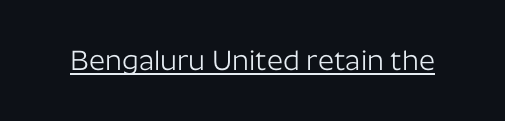
The image shows 28 px light sans-serif type, upright; set normal letter spacing, underlined; low stroke contrast and a medium x-height.
